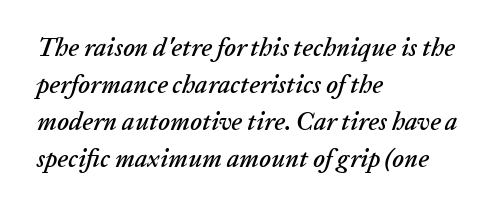
The image shows 25 px text type, italic (leaning right); set left-aligned, normal line spacing (1.48x), normal letter spacing, not underlined.
